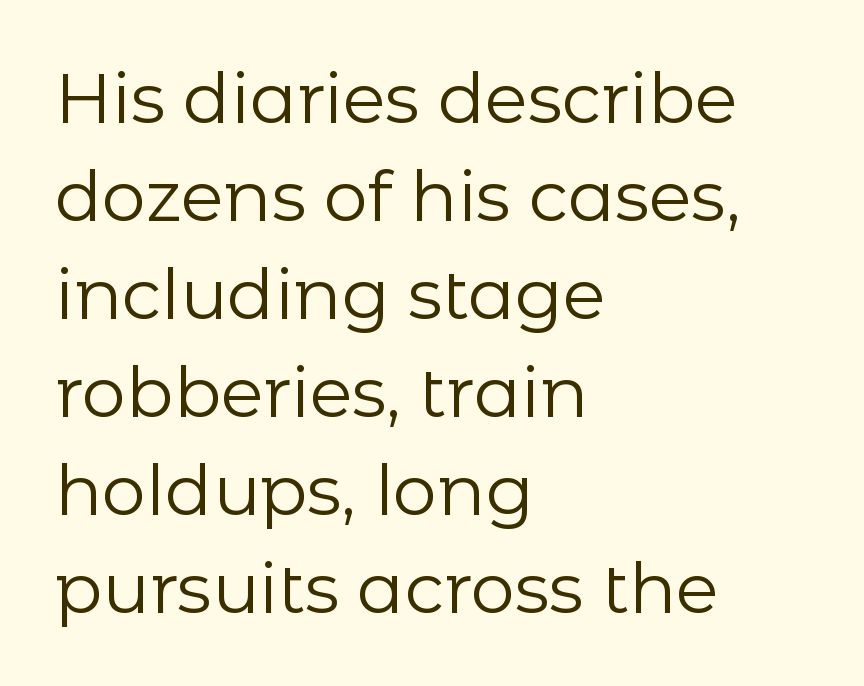
Q: Is the text bold? A: No.
Q: Is the text italic (slanted)? A: No, it is upright.
Q: Is the typeface a serif or a sans-serif typeface? A: Sans-serif.
Q: Is the text underlined? A: No.
Q: How is the paragraph aligned? A: Left-aligned.
Q: Is the spacing between letters normal or unusually wide? A: Normal.
Q: Is the spacing between lines tight, normal or loose? A: Normal.
Q: Width (condensed, normal, or wide)? A: Normal.
Q: Stroke contrast? A: Low.
Q: x-height? A: Medium.
Q: Monospaced? A: No.
